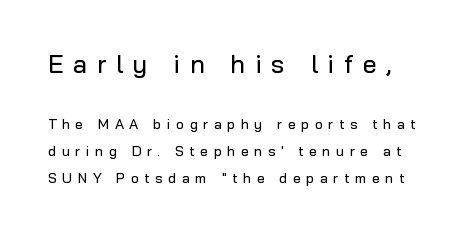
{"italic": "no", "underline": "no", "line_spacing": "loose", "line_spacing_ratio": 1.9, "letter_spacing": "wide", "letter_spacing_em": 0.39, "larger_block": "first", "size_ratio": 1.79, "glyph_px": 25}
